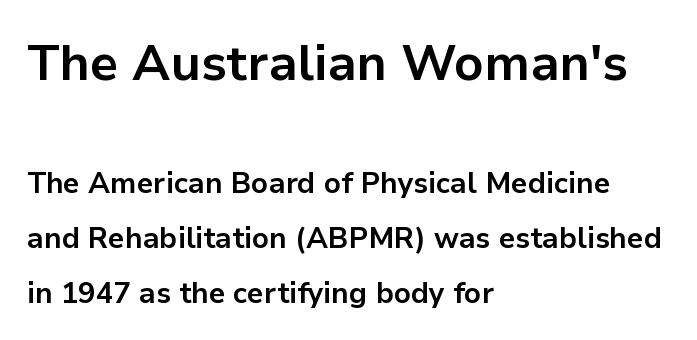
These lines stand farther apart than default settings would place them. Each line starts at the same left margin while the right side varies. The more generous point size was reserved for the upper chunk. The specimen reads as upright at a glance. Unlike a traditional serif, this face leaves its strokes unadorned. Students, note that the glyphs here touch the page at normal intervals.
